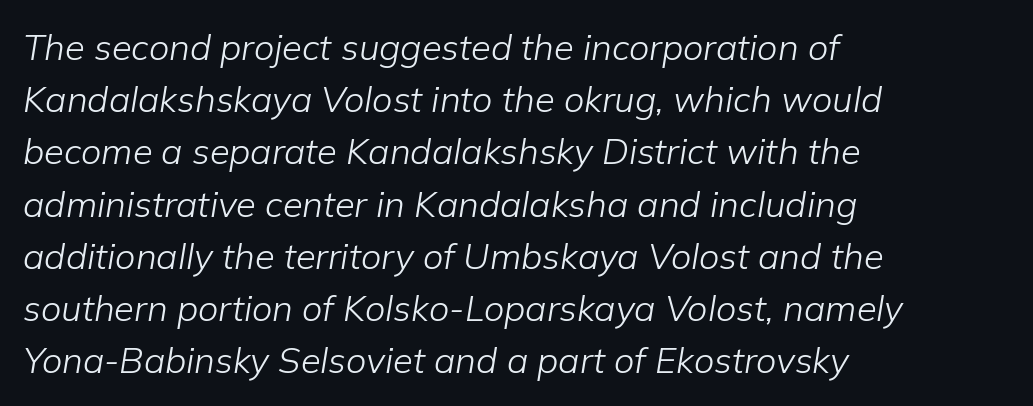
Note the varied advance widths — an 'i' is clearly narrower than an 'm'. The compositor pushed each line to the left boundary. The weight would be labelled regular, book, light, or lighter still. Look at the tracking — it's just the regular setting, nothing added.
